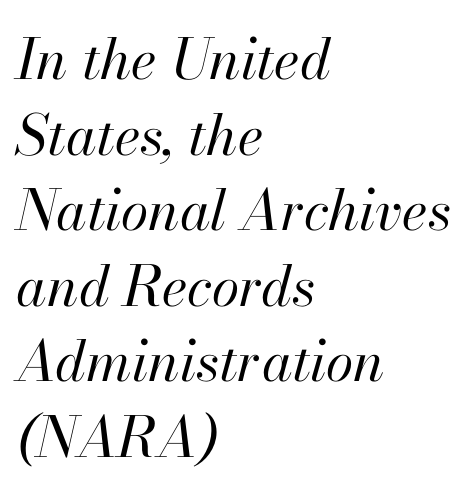
Q: Is the text bold? A: No.
Q: Is the text italic (slanted)? A: Yes, it leans right by about 13 degrees.
Q: Is the text underlined? A: No.
Q: How is the paragraph aligned? A: Left-aligned.
Q: Is the spacing between letters normal or unusually wide? A: Normal.
Q: Is the spacing between lines tight, normal or loose? A: Normal.
Q: Width (condensed, normal, or wide)? A: Normal.
Q: Stroke contrast? A: High.
Q: x-height? A: Small.
Q: Monospaced? A: No.
